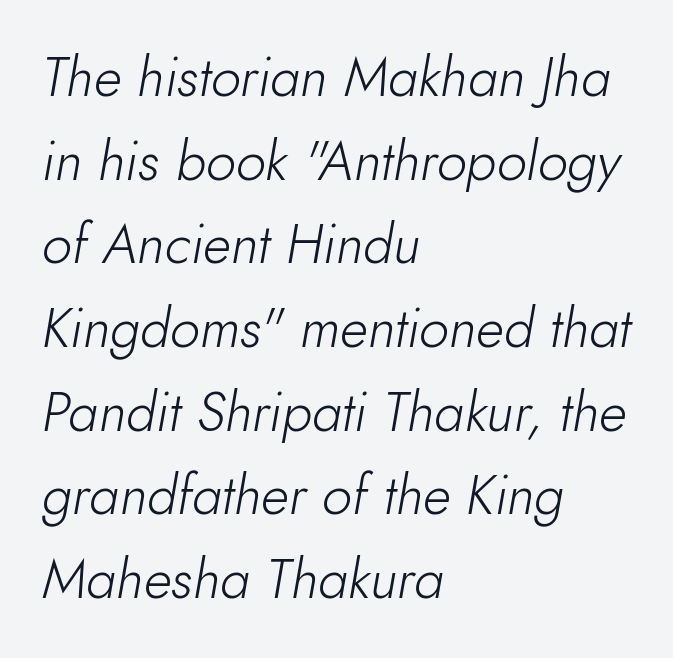
{"italic": "yes", "lean": "right", "slant_degrees": 10, "bold": "no", "weight": "light", "width": "normal", "stroke_contrast": "low", "x_height": "small", "monospaced": "no", "underline": "no", "align": "left", "line_spacing": "normal", "line_spacing_ratio": 1.55, "letter_spacing": "normal", "letter_spacing_em": 0.0, "glyph_px": 54}
